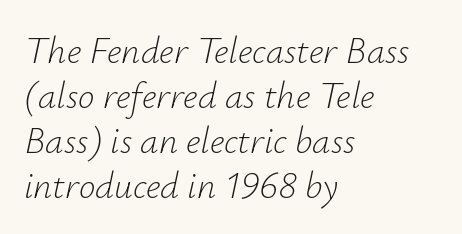
{"italic": "yes", "lean": "right", "slant_degrees": 12, "bold": "no", "weight": "light", "width": "normal", "stroke_contrast": "low", "x_height": "small", "monospaced": "no", "underline": "no", "align": "left", "line_spacing_ratio": 1.22, "letter_spacing": "normal", "letter_spacing_em": 0.0, "glyph_px": 37}
